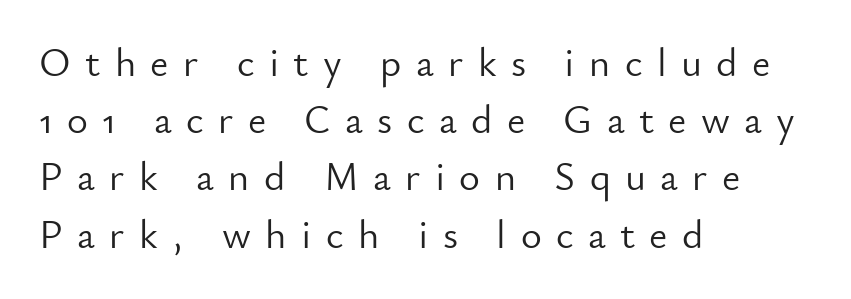
These lines have a slow, spaced-out rhythm from letter to letter. No word sits above an underline. Varying glyph widths throughout — classic text-font behaviour. Short and long lines alike share a common starting point at left. Tall strokes in this sample are plumb rather than angled.
